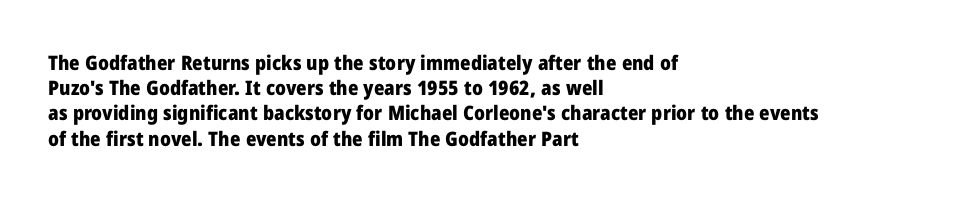
The space directly below the letters is spotless. This rendering uses left alignment, leaving the right contour irregular. The typography opts for an upright posture over an oblique one. Each word holds together tightly as a unit, with standard inter-letter gaps. Pretty heavy lettering here — definitely bold.
